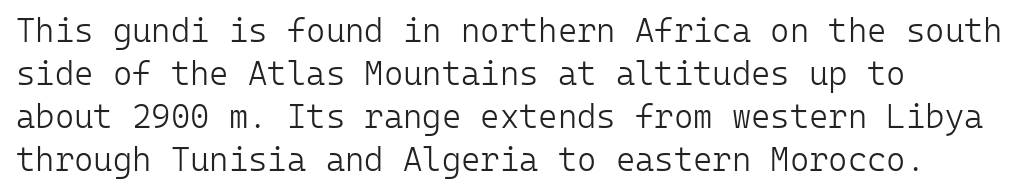
Q: Is the text bold? A: No.
Q: Is the text italic (slanted)? A: No, it is upright.
Q: Is the typeface a serif or a sans-serif typeface? A: Sans-serif.
Q: Is the text underlined? A: No.
Q: How is the paragraph aligned? A: Left-aligned.
Q: Is the spacing between letters normal or unusually wide? A: Normal.
Q: Is the spacing between lines tight, normal or loose? A: Normal.
Q: Width (condensed, normal, or wide)? A: Normal.
Q: Stroke contrast? A: Low.
Q: x-height? A: Medium.
Q: Monospaced? A: Yes.
